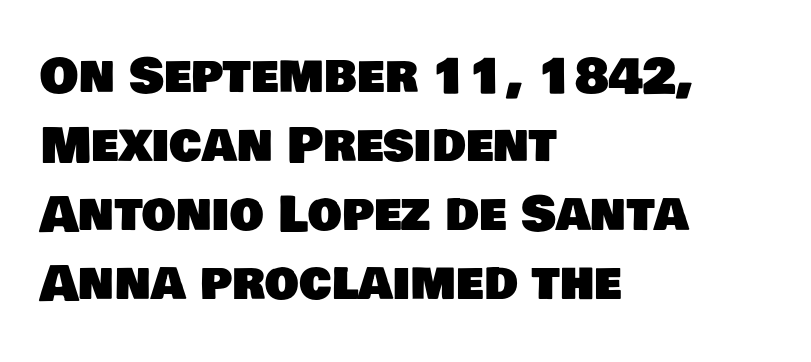
Q: Is the typeface a serif or a sans-serif typeface? A: Sans-serif.
Q: Is the text underlined? A: No.
Q: How is the paragraph aligned? A: Left-aligned.
Q: Is the spacing between letters normal or unusually wide? A: Normal.
Q: Is the spacing between lines tight, normal or loose? A: Normal.
Q: Width (condensed, normal, or wide)? A: Normal.
Q: Stroke contrast? A: Low.
Q: x-height? A: Large.
Q: Monospaced? A: No.
